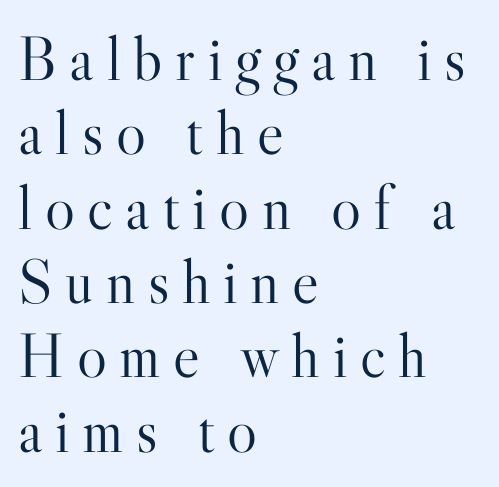
Q: Is the text bold? A: No.
Q: Is the text italic (slanted)? A: No, it is upright.
Q: Is the typeface a serif or a sans-serif typeface? A: Serif.
Q: Is the text underlined? A: No.
Q: How is the paragraph aligned? A: Left-aligned.
Q: Is the spacing between letters normal or unusually wide? A: Unusually wide.
Q: Width (condensed, normal, or wide)? A: Normal.
Q: Stroke contrast? A: High.
Q: x-height? A: Small.
Q: Monospaced? A: No.
